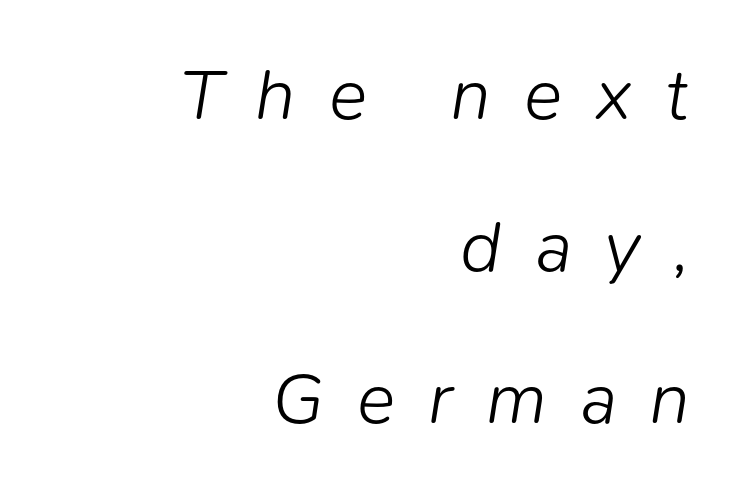
Q: Is the text bold? A: No.
Q: Is the text italic (slanted)? A: Yes, it leans right by about 9 degrees.
Q: Is the text underlined? A: No.
Q: How is the paragraph aligned? A: Right-aligned.
Q: Is the spacing between letters normal or unusually wide? A: Unusually wide.
Q: Is the spacing between lines tight, normal or loose? A: Loose.
Q: Width (condensed, normal, or wide)? A: Normal.
Q: Stroke contrast? A: Low.
Q: x-height? A: Medium.
Q: Monospaced? A: No.
